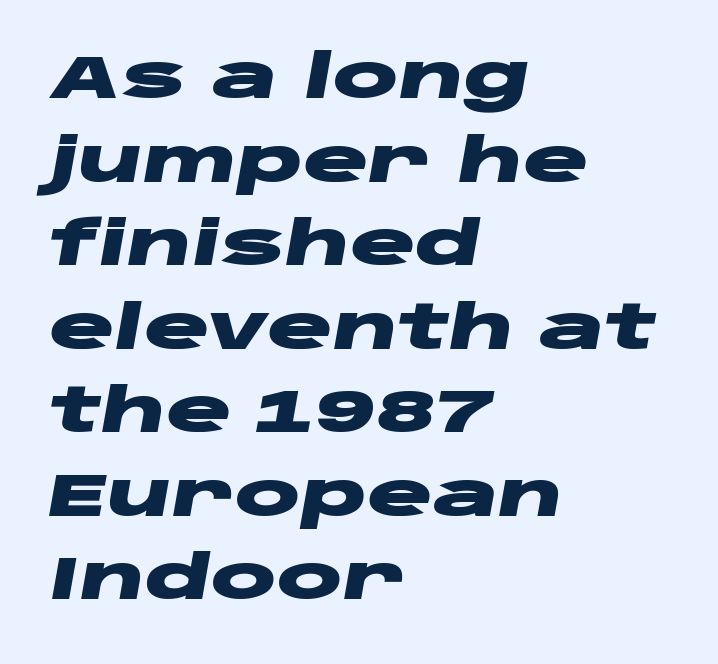
Q: Is the text bold? A: Yes.
Q: Is the text italic (slanted)? A: Yes, it leans right by about 10 degrees.
Q: Is the text underlined? A: No.
Q: How is the paragraph aligned? A: Left-aligned.
Q: Is the spacing between letters normal or unusually wide? A: Normal.
Q: Is the spacing between lines tight, normal or loose? A: Normal.
Q: Width (condensed, normal, or wide)? A: Wide.
Q: Stroke contrast? A: Low.
Q: x-height? A: Large.
Q: Monospaced? A: No.
